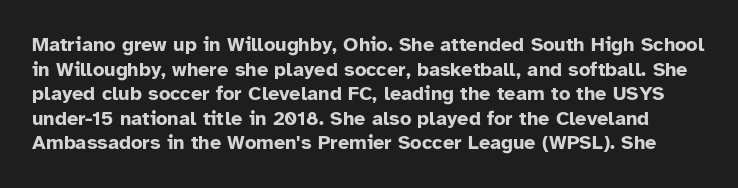
Q: Is the text bold? A: Yes.
Q: Is the text italic (slanted)? A: No, it is upright.
Q: Is the text underlined? A: No.
Q: Is the spacing between letters normal or unusually wide? A: Normal.
